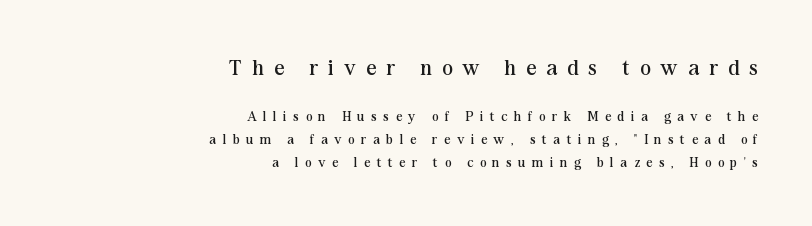
The image shows 22 px text type, upright; set right-aligned, normal line spacing (1.63x), unusually wide letter spacing (+0.47 em), not underlined; the first (top) block is 1.57x larger.
